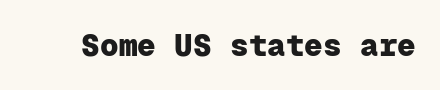
The image shows 31 px heavy sans-serif type, upright, monospaced; set normal letter spacing, not underlined; low stroke contrast and a medium x-height.
